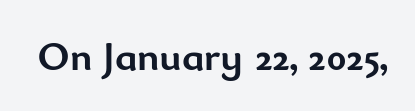
The image shows 42 px semibold sans-serif type, upright; set normal letter spacing, not underlined; low stroke contrast and a small x-height.
